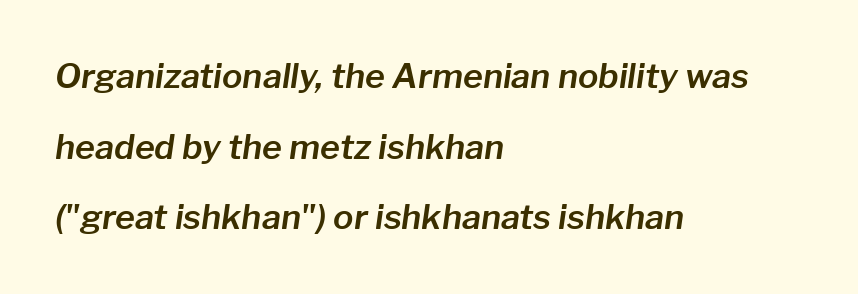
Q: Is the text italic (slanted)? A: Yes, it leans right by about 8 degrees.
Q: Is the text underlined? A: No.
Q: How is the paragraph aligned? A: Left-aligned.
Q: Is the spacing between letters normal or unusually wide? A: Normal.
Q: Is the spacing between lines tight, normal or loose? A: Loose.
Q: Width (condensed, normal, or wide)? A: Normal.
Q: Stroke contrast? A: Low.
Q: x-height? A: Medium.
Q: Monospaced? A: No.
